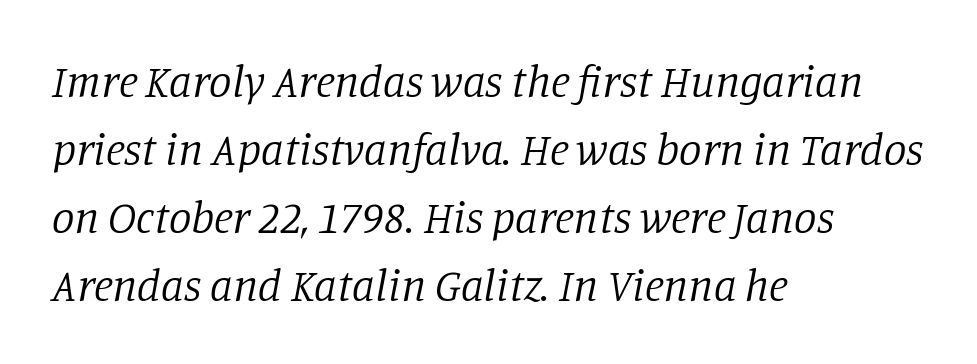
The image shows 45 px regular-weight serif type, italic (leaning right); set left-aligned, normal line spacing (1.51x), normal letter spacing, not underlined; low stroke contrast and a large x-height.
